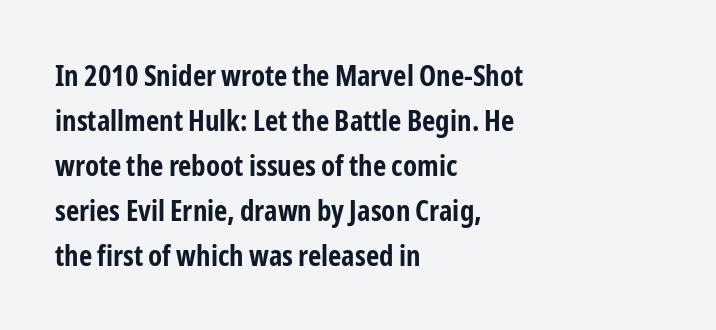
Q: Is the text bold? A: Yes.
Q: Is the text italic (slanted)? A: No, it is upright.
Q: Is the typeface a serif or a sans-serif typeface? A: Sans-serif.
Q: Is the text underlined? A: No.
Q: How is the paragraph aligned? A: Left-aligned.
Q: Is the spacing between letters normal or unusually wide? A: Normal.
Q: Is the spacing between lines tight, normal or loose? A: Normal.
Q: Width (condensed, normal, or wide)? A: Condensed.
Q: Stroke contrast? A: Low.
Q: x-height? A: Medium.
Q: Monospaced? A: No.
